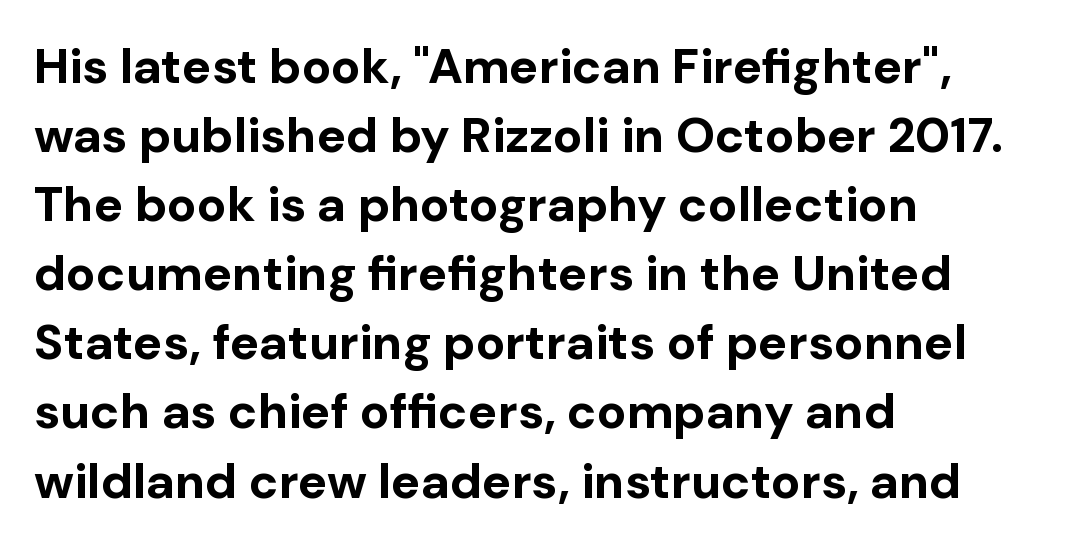
Q: Is the text bold? A: Yes.
Q: Is the text italic (slanted)? A: No, it is upright.
Q: Is the typeface a serif or a sans-serif typeface? A: Sans-serif.
Q: Is the text underlined? A: No.
Q: How is the paragraph aligned? A: Left-aligned.
Q: Is the spacing between letters normal or unusually wide? A: Normal.
Q: Is the spacing between lines tight, normal or loose? A: Normal.
Q: Width (condensed, normal, or wide)? A: Normal.
Q: Stroke contrast? A: Low.
Q: x-height? A: Medium.
Q: Monospaced? A: No.
